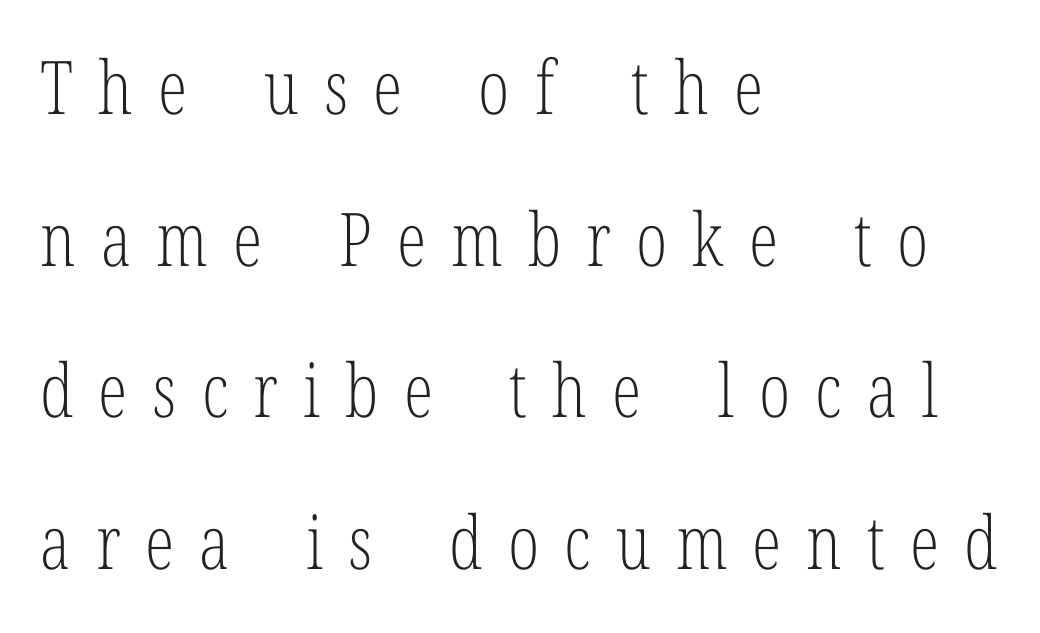
{"serif": "yes", "italic": "no", "bold": "no", "weight": "light", "width": "condensed", "stroke_contrast": "low", "x_height": "medium", "monospaced": "no", "underline": "no", "align": "left", "line_spacing": "loose", "line_spacing_ratio": 2.05, "letter_spacing": "wide", "letter_spacing_em": 0.34, "glyph_px": 74}
